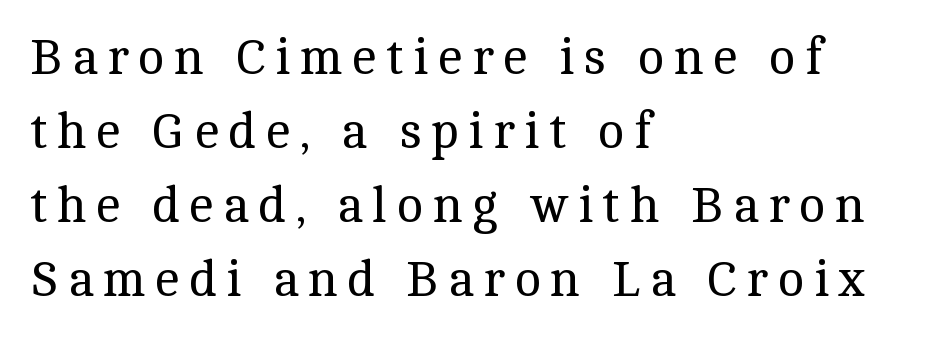
Q: Is the text bold? A: No.
Q: Is the text italic (slanted)? A: No, it is upright.
Q: Is the typeface a serif or a sans-serif typeface? A: Serif.
Q: Is the text underlined? A: No.
Q: How is the paragraph aligned? A: Left-aligned.
Q: Is the spacing between lines tight, normal or loose? A: Normal.
Q: Width (condensed, normal, or wide)? A: Normal.
Q: x-height? A: Medium.
Q: Monospaced? A: No.
